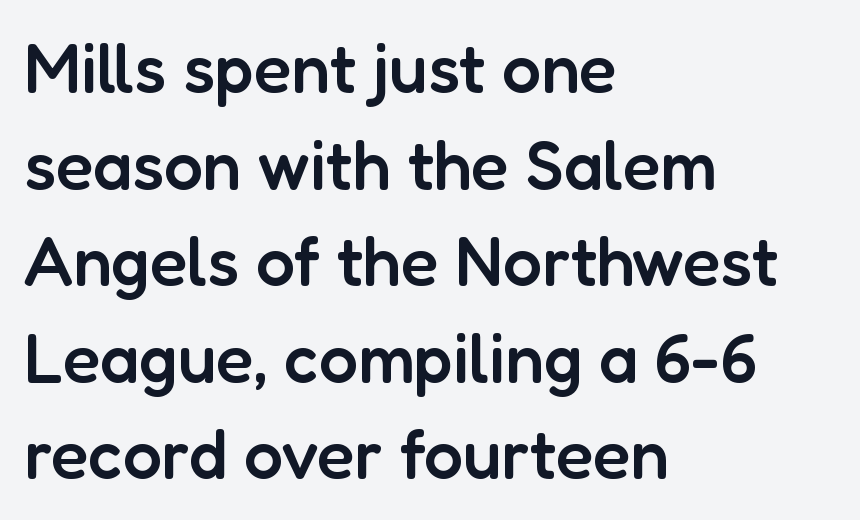
{"serif": "no", "italic": "no", "bold": "semi", "weight": "semibold", "width": "normal", "stroke_contrast": "low", "x_height": "medium", "monospaced": "no", "underline": "no", "align": "left", "line_spacing": "normal", "line_spacing_ratio": 1.4, "letter_spacing": "normal", "letter_spacing_em": 0.0, "glyph_px": 69}
